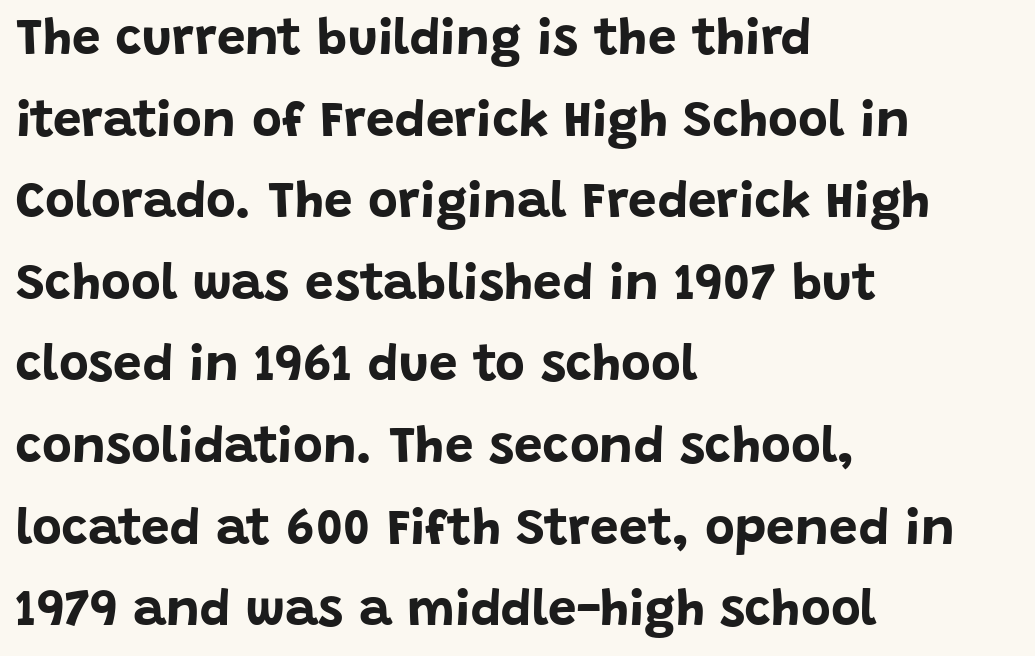
Chunky letters — that's bold for sure. These lines are composed in type without serifs. You could call the tracking neutral — neither tight nor loose. Typeset ragged right — the left edge is the straight one.
